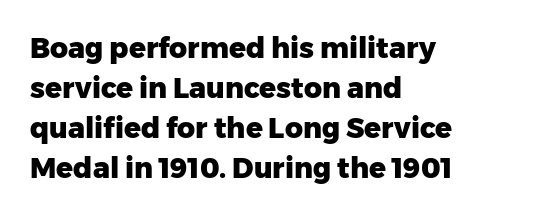
The image shows 28 px heavy sans-serif type, upright; set left-aligned, normal line spacing (1.43x), normal letter spacing, not underlined; low stroke contrast and a medium x-height.
